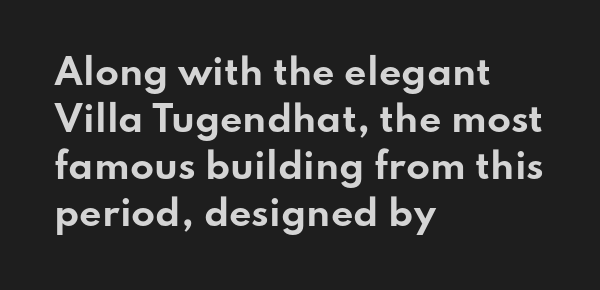
Q: Is the text bold? A: Yes.
Q: Is the text italic (slanted)? A: No, it is upright.
Q: Is the typeface a serif or a sans-serif typeface? A: Sans-serif.
Q: Is the text underlined? A: No.
Q: How is the paragraph aligned? A: Left-aligned.
Q: Is the spacing between letters normal or unusually wide? A: Normal.
Q: Is the spacing between lines tight, normal or loose? A: Normal.
Q: Width (condensed, normal, or wide)? A: Wide.
Q: Stroke contrast? A: Low.
Q: x-height? A: Small.
Q: Monospaced? A: No.
